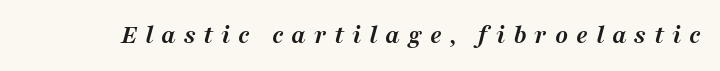
Q: Is the text bold? A: Yes.
Q: Is the text italic (slanted)? A: Yes, it leans right by about 16 degrees.
Q: Is the text underlined? A: No.
Q: Is the spacing between letters normal or unusually wide? A: Unusually wide.
